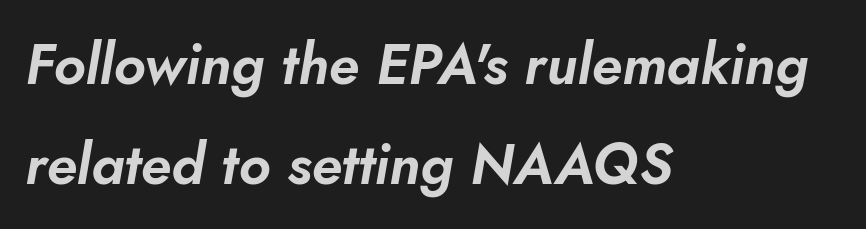
The image shows 57 px text type, italic (leaning right); set left-aligned, line spacing 1.75x, normal letter spacing, not underlined; low stroke contrast and a small x-height.
